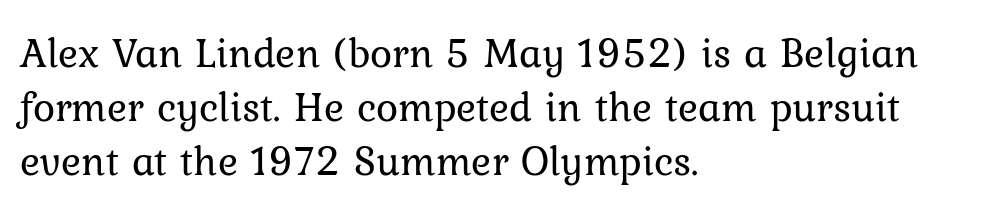
The image shows 42 px regular-weight type, upright; set left-aligned, normal line spacing (1.29x), normal letter spacing, not underlined; low stroke contrast and a medium x-height.
